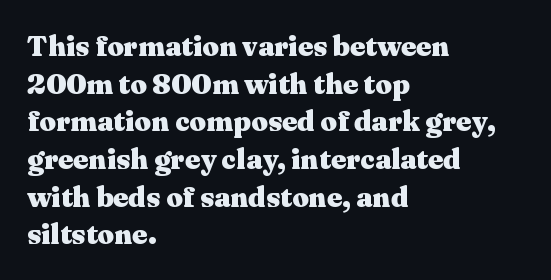
{"serif": "yes", "italic": "no", "bold": "yes", "weight": "heavy", "width": "wide", "stroke_contrast": "medium", "x_height": "medium", "monospaced": "no", "underline": "no", "align": "left", "line_spacing": "normal", "line_spacing_ratio": 1.3, "letter_spacing": "normal", "letter_spacing_em": 0.0, "glyph_px": 29}
